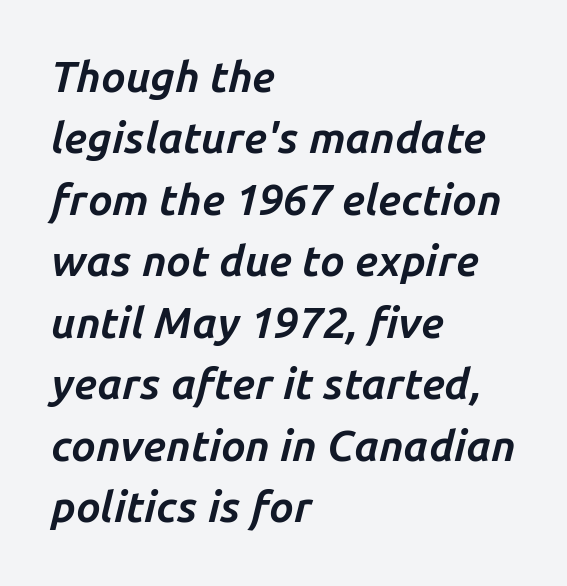
The image shows 43 px bold type, italic (leaning right); set left-aligned, normal line spacing (1.43x), normal letter spacing, not underlined; low stroke contrast and a medium x-height.
